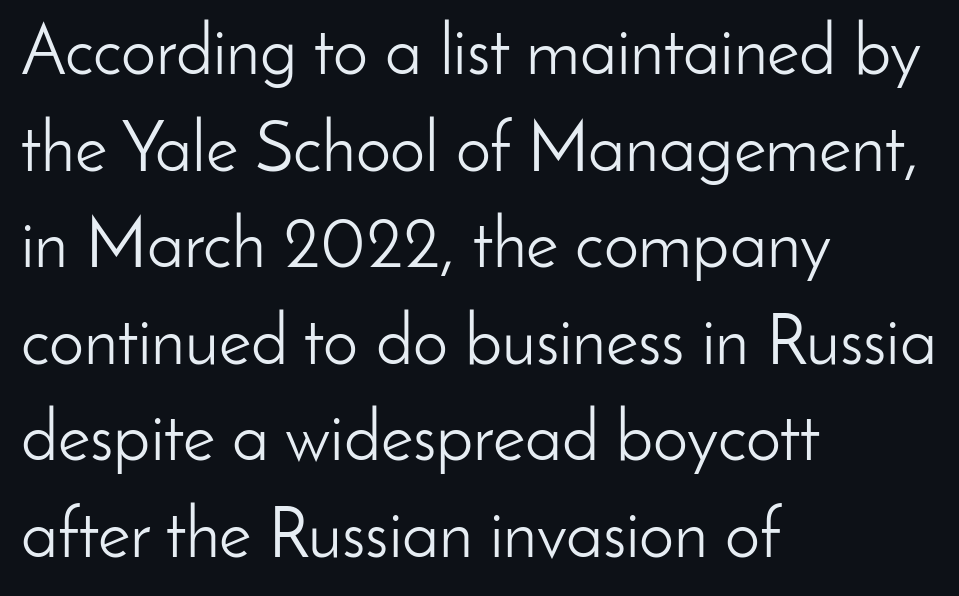
{"serif": "no", "italic": "no", "bold": "no", "weight": "light", "width": "normal", "stroke_contrast": "low", "x_height": "small", "monospaced": "no", "underline": "no", "align": "left", "line_spacing": "normal", "line_spacing_ratio": 1.38, "letter_spacing": "normal", "letter_spacing_em": 0.0, "glyph_px": 70}
